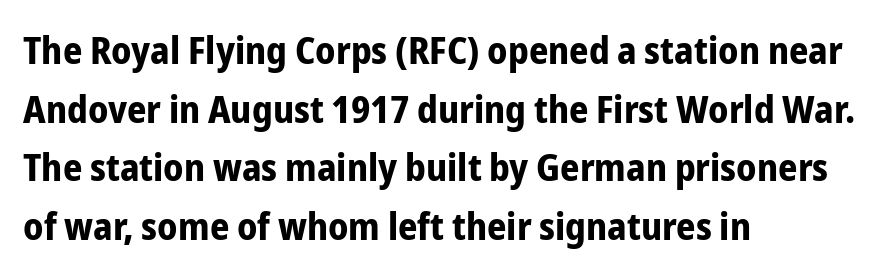
Q: Is the text bold? A: Yes.
Q: Is the text italic (slanted)? A: No, it is upright.
Q: Is the typeface a serif or a sans-serif typeface? A: Sans-serif.
Q: Is the text underlined? A: No.
Q: How is the paragraph aligned? A: Left-aligned.
Q: Is the spacing between letters normal or unusually wide? A: Normal.
Q: Is the spacing between lines tight, normal or loose? A: Normal.
Q: Width (condensed, normal, or wide)? A: Condensed.
Q: Stroke contrast? A: Low.
Q: x-height? A: Medium.
Q: Monospaced? A: No.
